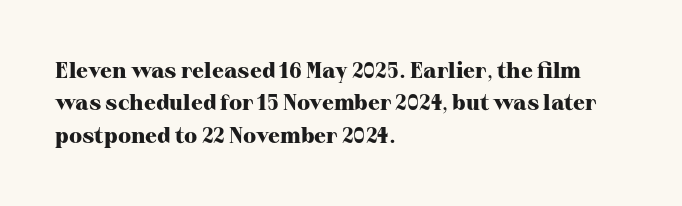
The image shows 22 px bold type, upright; set left-aligned, normal line spacing (1.47x), normal letter spacing, not underlined.
